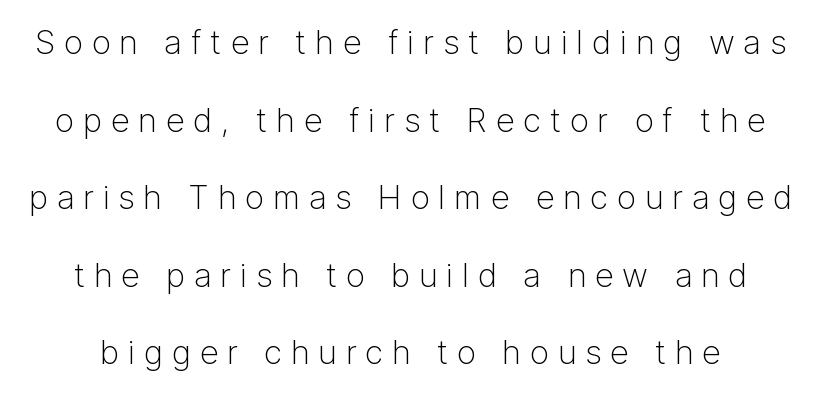
The image shows 33 px light sans-serif type, upright; set loose line spacing (2.35x), unusually wide letter spacing (+0.27 em), not underlined; low stroke contrast and a medium x-height.
